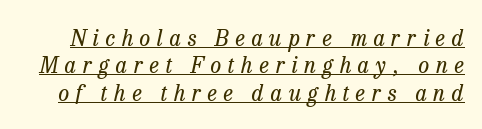
Between one letter and the next there's a generous, obvious gap. Quick note: underline on. Characters are canted at an angle relative to the baseline's perpendicular. Heft: none added — not bold.
